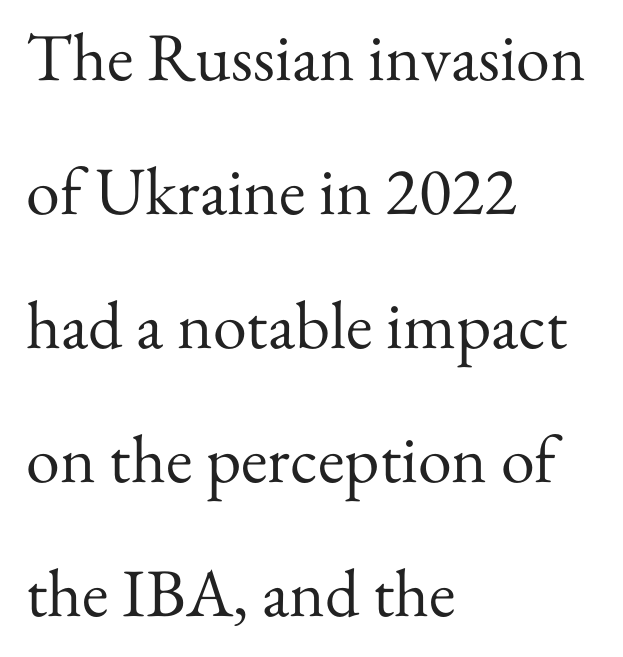
The image shows 68 px regular-weight serif type, upright; set left-aligned, loose line spacing (1.97x), normal letter spacing, not underlined; medium stroke contrast and a small x-height.
